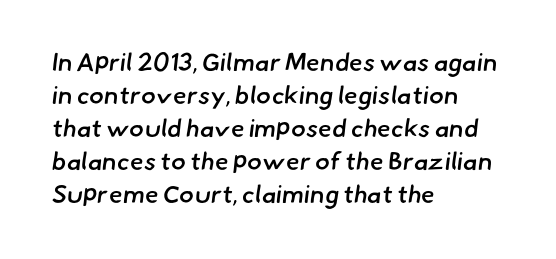
Q: Is the text bold? A: Semi-bold.
Q: Is the text underlined? A: No.
Q: How is the paragraph aligned? A: Left-aligned.
Q: Is the spacing between letters normal or unusually wide? A: Normal.
Q: Is the spacing between lines tight, normal or loose? A: Normal.
